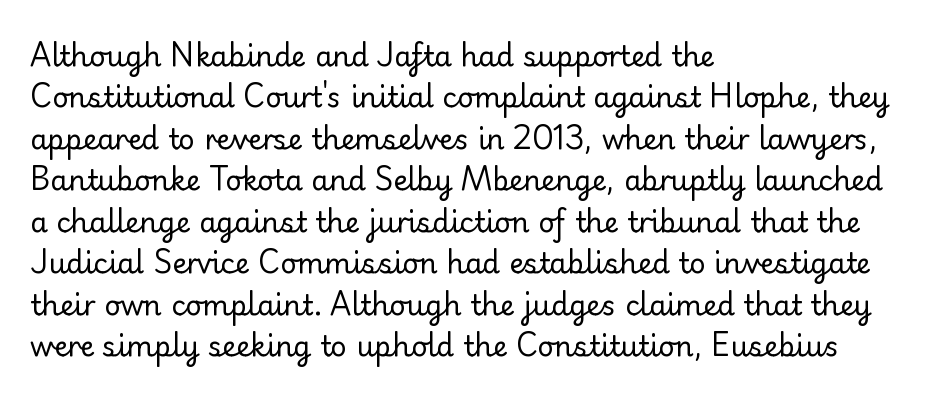
{"serif": "no", "italic": "no", "bold": "no", "weight": "regular", "width": "normal", "stroke_contrast": "low", "x_height": "small", "monospaced": "no", "underline": "no", "align": "left", "line_spacing": "normal", "line_spacing_ratio": 1.48, "letter_spacing": "normal", "letter_spacing_em": 0.0, "glyph_px": 28}
